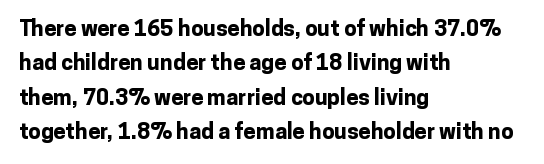
Upright lettering throughout. Just letters on the line, the space beneath them empty. The vertical gap from one line to the next is medium. Strong, thick strokes mark this as bold type. Short and long lines alike share a common starting point at left.
